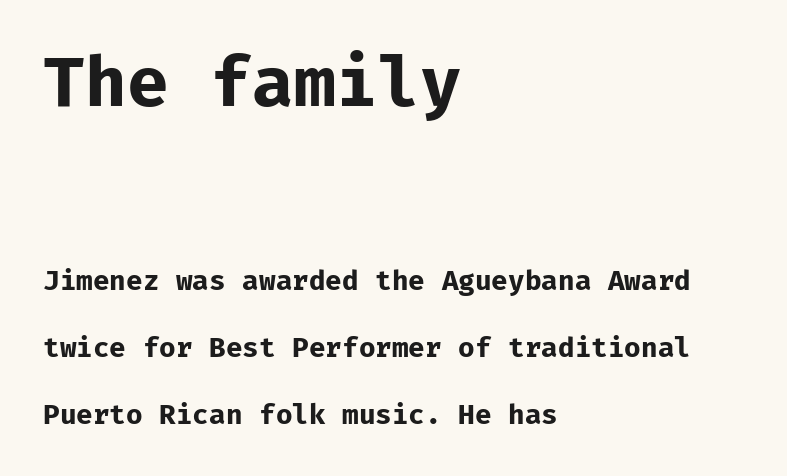
Q: Is the text bold? A: Yes.
Q: Is the text italic (slanted)? A: No, it is upright.
Q: Is the typeface a serif or a sans-serif typeface? A: Sans-serif.
Q: Is the text underlined? A: No.
Q: How is the paragraph aligned? A: Left-aligned.
Q: Is the spacing between letters normal or unusually wide? A: Normal.
Q: Is the spacing between lines tight, normal or loose? A: Loose.
Q: Which block of text is set in a larger size, the first (top) or the second (bottom)? A: The first (top) one.
Q: Width (condensed, normal, or wide)? A: Normal.
Q: Stroke contrast? A: Low.
Q: x-height? A: Medium.
